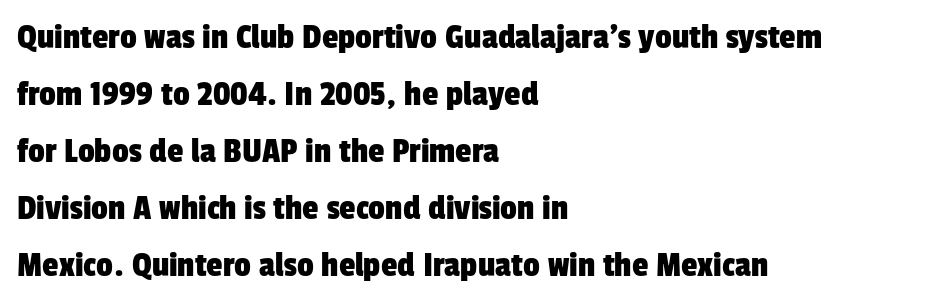
In terms of letterspacing, this is plain default setting. The rendering uses a moderate line-height, typical for paragraphs. Visually the block forms a straight wall on the left and a jagged coastline on the right. Any mark beneath the type? The region is blank. Grotesque or geometric, the face here clearly has no serifs. The passage shown is typed in a proportional face where columns would drift.
